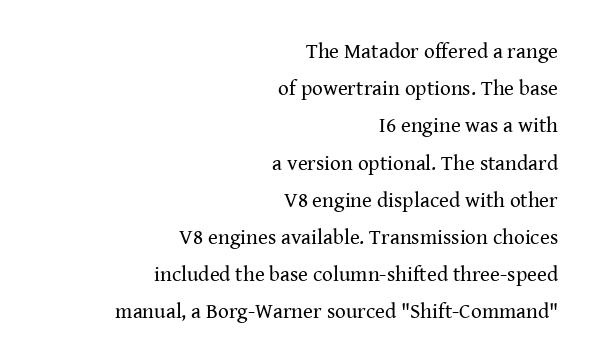
{"italic": "no", "bold": "no", "underline": "no", "align": "right", "line_spacing_ratio": 1.77, "letter_spacing": "normal", "letter_spacing_em": 0.0, "glyph_px": 21}
